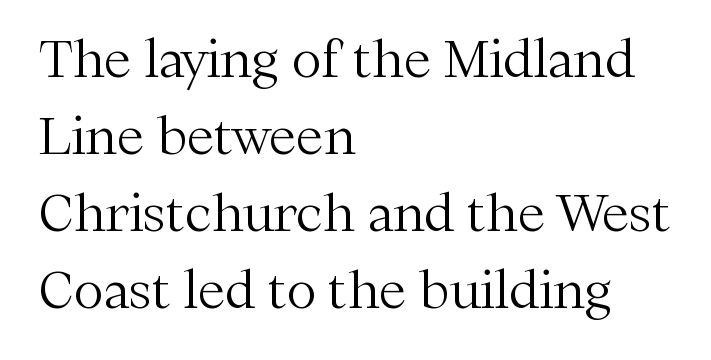
The image shows 50 px light serif type, upright; set left-aligned, normal line spacing (1.54x), normal letter spacing, not underlined; medium stroke contrast and a medium x-height.
